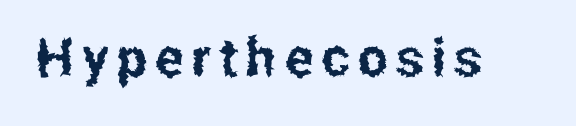
Character widths vary here, with narrow letters taking less room than wide ones. Designer's note — italics off, roman on. Observe the absence of serifs on each vertical stroke in this sample. Decoration check: the copy has no underline.
